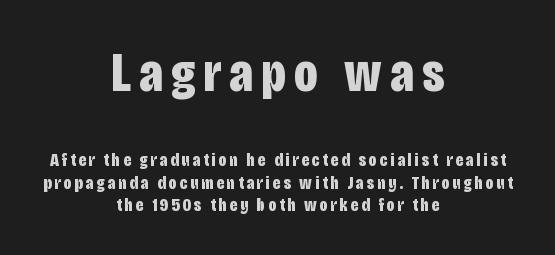
{"serif": "no", "italic": "no", "bold": "yes", "weight": "bold", "width": "condensed", "stroke_contrast": "low", "x_height": "large", "monospaced": "no", "underline": "no", "align": "center", "line_spacing_ratio": 1.17, "larger_block": "first", "size_ratio": 2.95, "glyph_px": 56}
